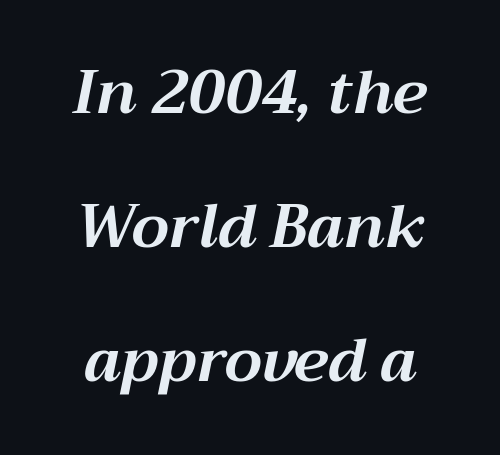
The passage shown stacks its lines with a broad gap. Observe the lean: these are italic letterforms. Tracking value appears to be zero — textbook default spacing. In CSS terms this would be text-align: center. The specimen omits any rule beneath the text block's lines.
